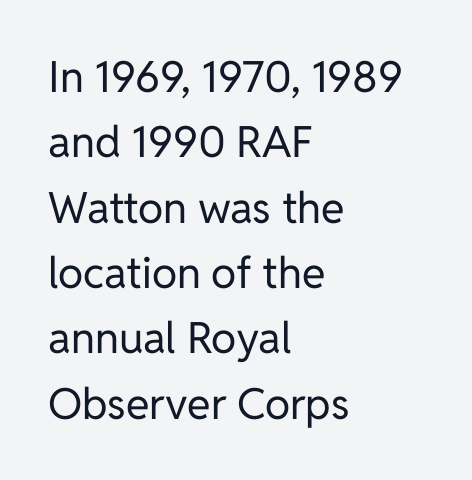
The letters sit at their default tracking, neither squeezed nor spread. A typesetter would label this face a sans. Compared with a centered layout, this one pins lines to the left instead. Is this a fixed-width face? No — the glyphs have proportional, varying widths.
